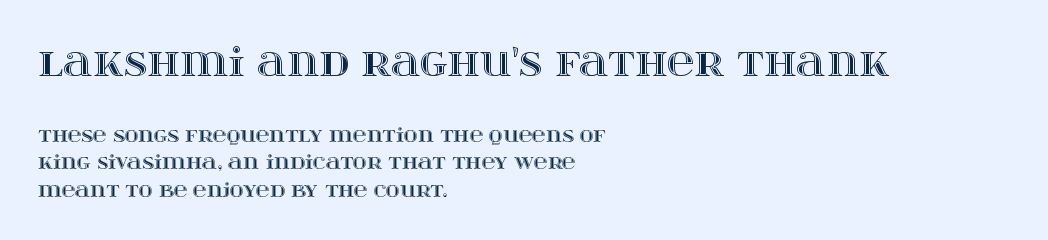
The line texture is even and compact thanks to regular tracking. The space directly below the letters is spotless. The type sits square on the baseline with zero lean. This layout puts the oversized block above and the modest block below.
